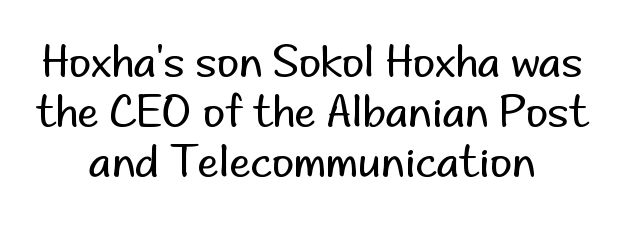
Q: Is the text bold? A: No.
Q: Is the text italic (slanted)? A: No, it is upright.
Q: Is the typeface a serif or a sans-serif typeface? A: Sans-serif.
Q: Is the text underlined? A: No.
Q: How is the paragraph aligned? A: Centered.
Q: Is the spacing between letters normal or unusually wide? A: Normal.
Q: Width (condensed, normal, or wide)? A: Normal.
Q: Stroke contrast? A: Low.
Q: x-height? A: Small.
Q: Monospaced? A: No.
